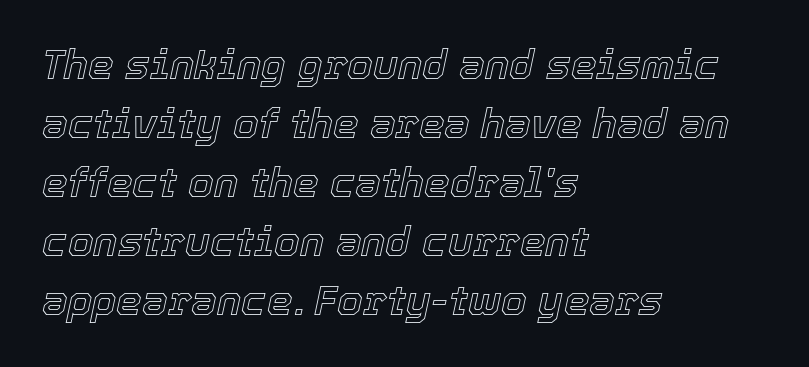
The image shows 41 px text type, italic (leaning right); set left-aligned, normal line spacing (1.44x), normal letter spacing, not underlined; a medium x-height.
